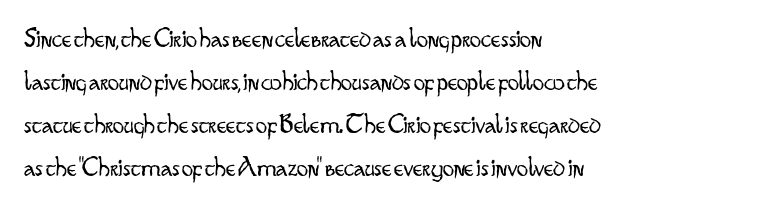
Glance below the letters and you will spot only blank space. This sample uses a sans-serif face. The letters advance in unequal steps, a hallmark of proportional type. Vertical strokes here are truly vertical. Vertical spacing — default.
